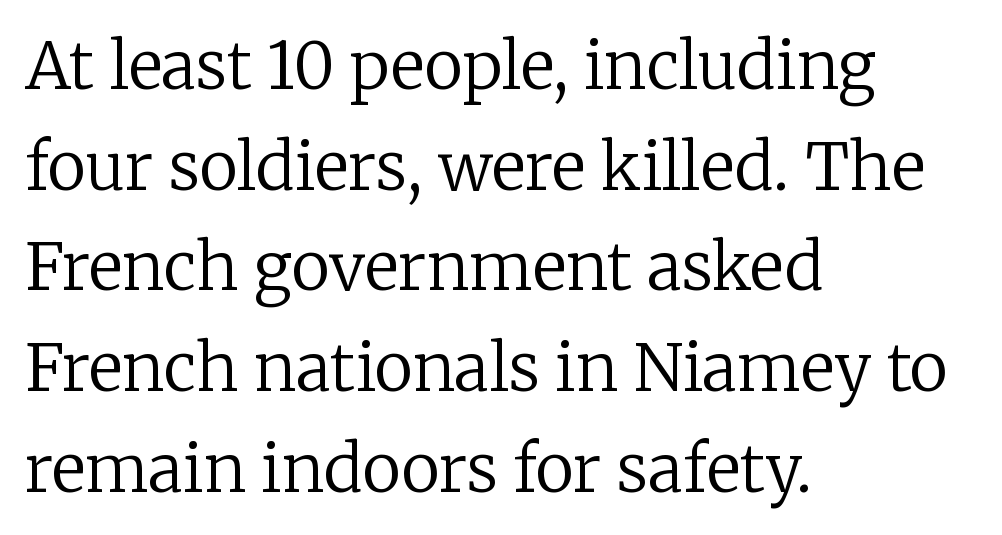
{"serif": "yes", "italic": "no", "bold": "no", "weight": "regular", "width": "normal", "stroke_contrast": "low", "x_height": "medium", "monospaced": "no", "underline": "no", "align": "left", "line_spacing": "normal", "line_spacing_ratio": 1.55, "letter_spacing": "normal", "letter_spacing_em": 0.0, "glyph_px": 65}
